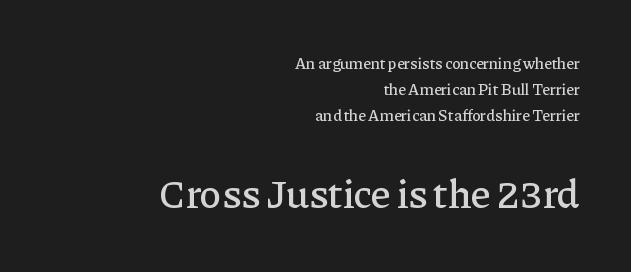
The image shows 41 px serif type, upright; set right-aligned, normal line spacing (1.62x), normal letter spacing, not underlined; the second (bottom) block is 2.56x larger; low stroke contrast and a medium x-height.
